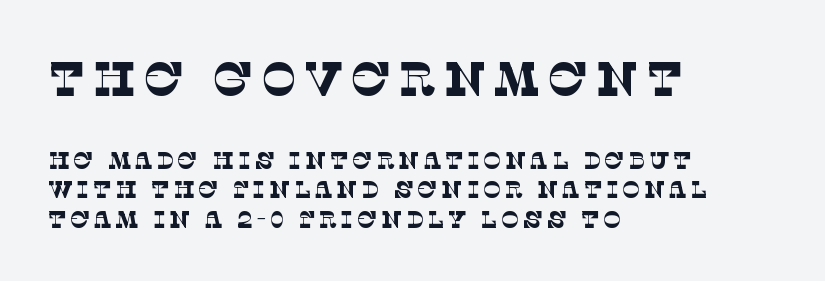
{"serif": "yes", "bold": "no", "weight": "thin", "width": "normal", "stroke_contrast": "low", "x_height": "large", "monospaced": "no", "underline": "no", "align": "left", "line_spacing_ratio": 1.22, "larger_block": "first", "size_ratio": 2.0, "glyph_px": 48}
